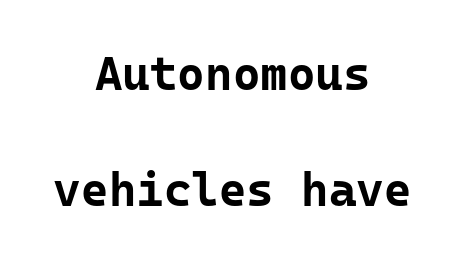
Q: Is the text bold? A: Yes.
Q: Is the text italic (slanted)? A: No, it is upright.
Q: Is the typeface a serif or a sans-serif typeface? A: Sans-serif.
Q: Is the text underlined? A: No.
Q: How is the paragraph aligned? A: Centered.
Q: Is the spacing between letters normal or unusually wide? A: Normal.
Q: Is the spacing between lines tight, normal or loose? A: Loose.
Q: Width (condensed, normal, or wide)? A: Normal.
Q: Stroke contrast? A: Low.
Q: x-height? A: Medium.
Q: Monospaced? A: Yes.
